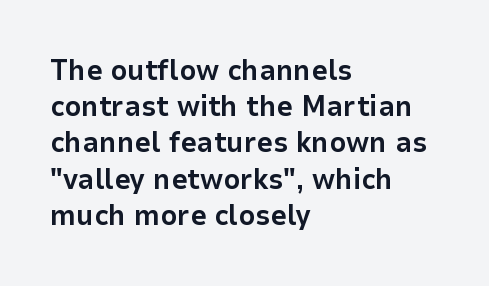
The image shows 29 px bold sans-serif type, upright; set left-aligned, normal line spacing (1.25x), normal letter spacing, not underlined; low stroke contrast and a medium x-height.
